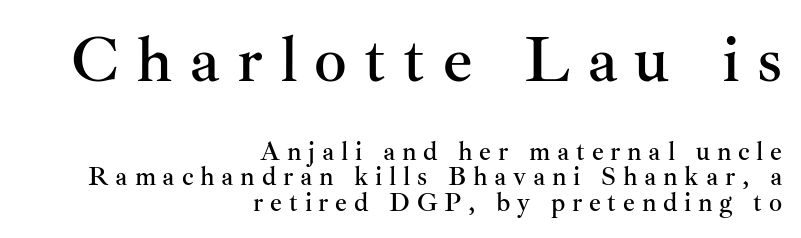
The image shows 65 px serif type, upright; set right-aligned, tight line spacing (0.98x), unusually wide letter spacing (+0.26 em), not underlined; the first (top) block is 2.5x larger; medium stroke contrast and a small x-height.
